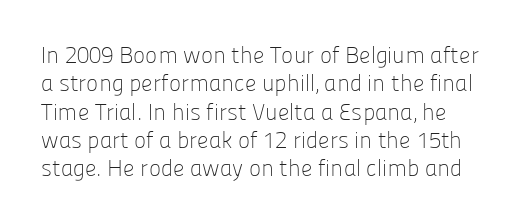
The image shows 23 px text type, upright; set line spacing 1.23x, normal letter spacing, not underlined.
